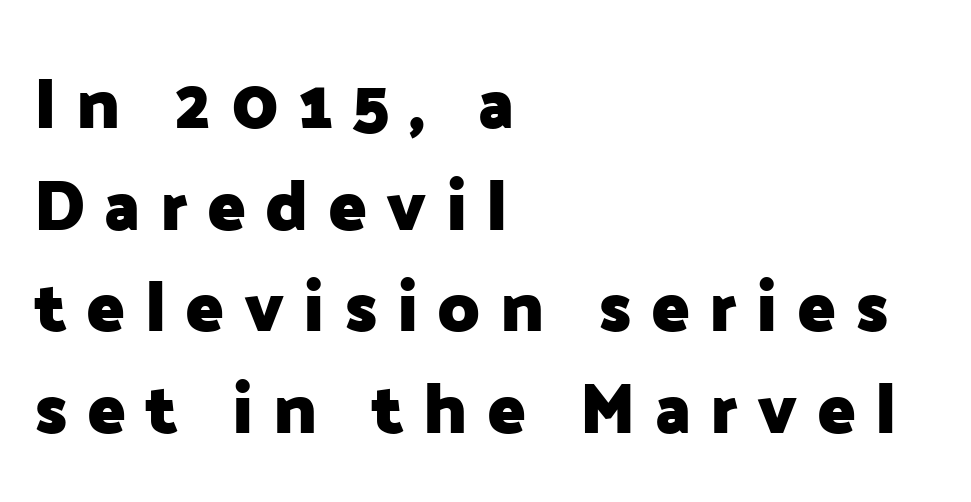
Does the type have serifs? No, each stem ends abruptly. Emphasis by weight is at full strength: bold. This sample uses expanded letter spacing, leaving extra air between glyphs. A typesetter would call this proportional, since set widths differ per character.
